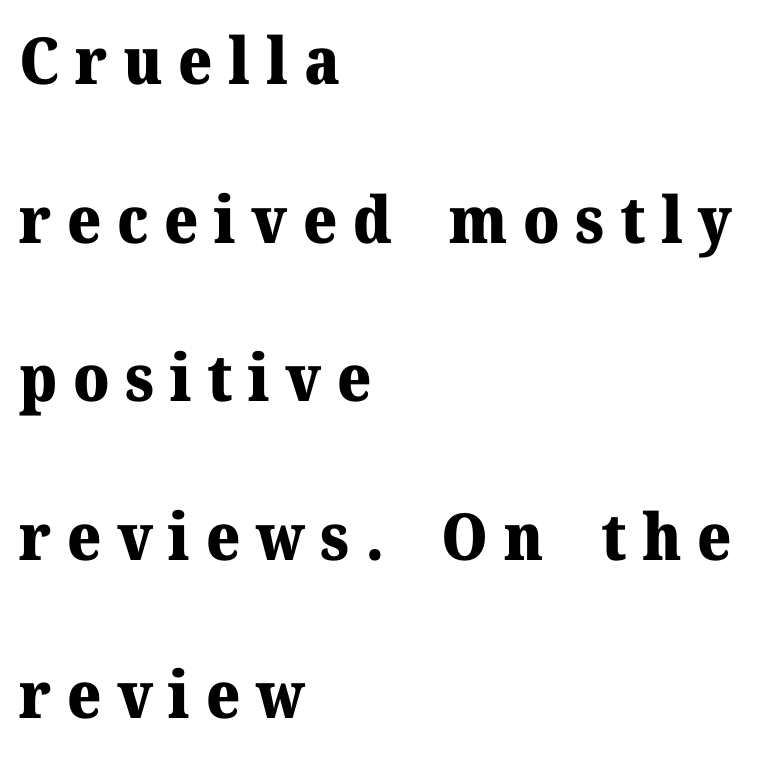
{"serif": "yes", "italic": "no", "bold": "yes", "weight": "heavy", "width": "normal", "stroke_contrast": "medium", "x_height": "medium", "monospaced": "no", "underline": "no", "align": "left", "line_spacing": "loose", "line_spacing_ratio": 2.44, "letter_spacing": "wide", "letter_spacing_em": 0.24, "glyph_px": 65}
